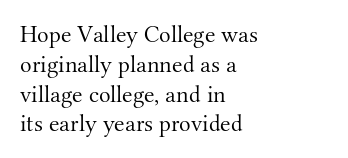
Q: Is the text bold? A: No.
Q: Is the text italic (slanted)? A: No, it is upright.
Q: Is the text underlined? A: No.
Q: How is the paragraph aligned? A: Left-aligned.
Q: Is the spacing between letters normal or unusually wide? A: Normal.
